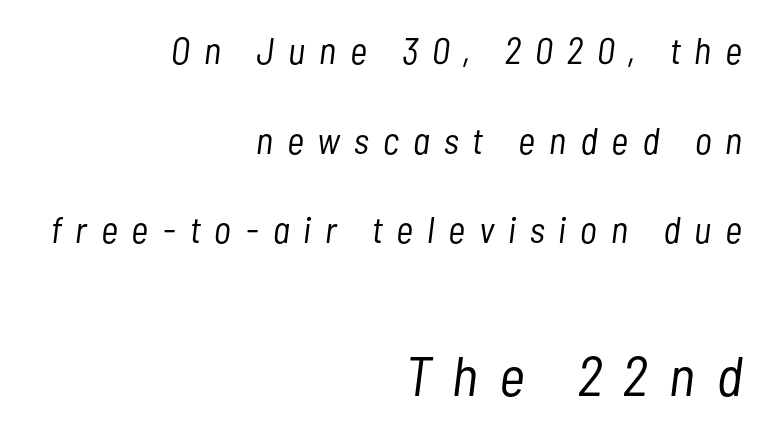
A typesetter would call this proportional, since set widths differ per character. The space beneath each line is pristine and unruled. Display-style spreading of the glyphs; the letterfit is very open. The lower block of text is set noticeably larger than the block above it. Regarding leading, the lines here are spaced well apart. The lines are quadded right.
